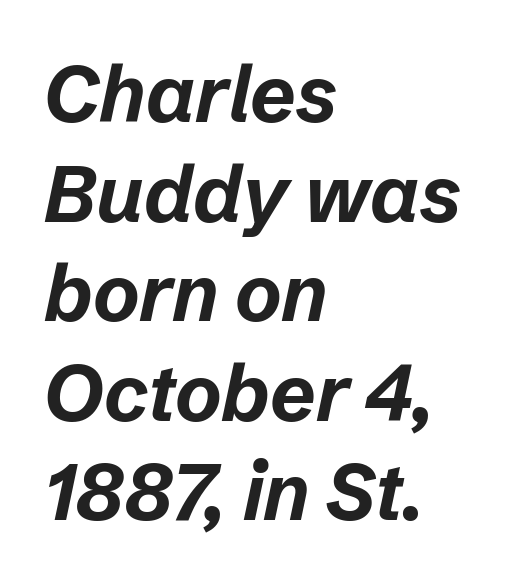
{"italic": "yes", "lean": "right", "slant_degrees": 12, "bold": "yes", "weight": "bold", "width": "normal", "stroke_contrast": "low", "x_height": "medium", "monospaced": "no", "underline": "no", "align": "left", "line_spacing": "normal", "line_spacing_ratio": 1.26, "letter_spacing": "normal", "letter_spacing_em": 0.0, "glyph_px": 79}
